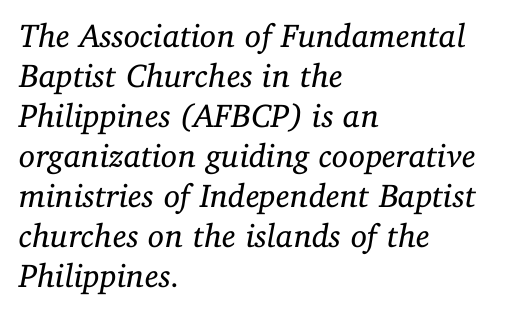
The image shows 33 px regular-weight serif type, italic (leaning right); set left-aligned, line spacing 1.21x, normal letter spacing, not underlined; low stroke contrast and a medium x-height.
